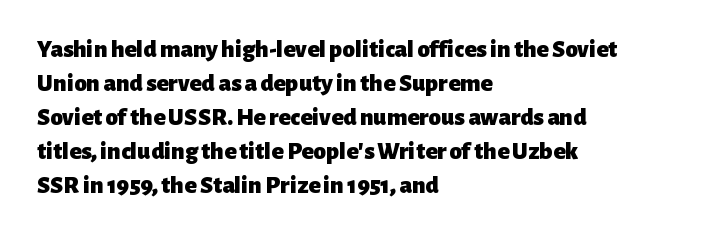
{"italic": "no", "bold": "yes", "underline": "no", "align": "left", "line_spacing": "normal", "line_spacing_ratio": 1.36, "letter_spacing": "normal", "letter_spacing_em": 0.0, "glyph_px": 25}
